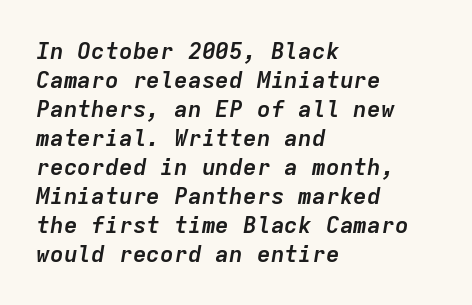
{"italic": "yes", "lean": "right", "slant_degrees": 9, "bold": "yes", "underline": "no", "align": "left", "line_spacing": "normal", "line_spacing_ratio": 1.26, "letter_spacing": "normal", "letter_spacing_em": 0.0, "glyph_px": 23}
